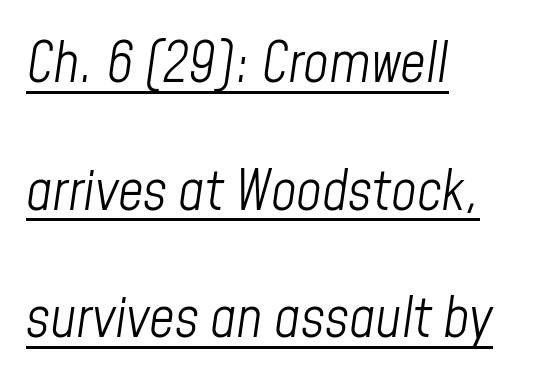
Q: Is the text bold? A: No.
Q: Is the text italic (slanted)? A: Yes, it leans right by about 8 degrees.
Q: Is the text underlined? A: Yes.
Q: How is the paragraph aligned? A: Left-aligned.
Q: Is the spacing between letters normal or unusually wide? A: Normal.
Q: Is the spacing between lines tight, normal or loose? A: Loose.
Q: Width (condensed, normal, or wide)? A: Condensed.
Q: Stroke contrast? A: Low.
Q: x-height? A: Medium.
Q: Monospaced? A: No.
